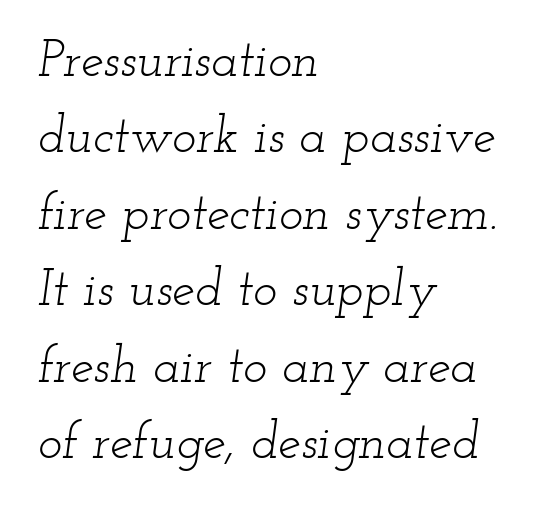
What's the leading like? Ordinary, nothing unusual. These glyphs show unthickened strokes, regular width or finer. In terms of posture, this sample is oblique. The lines are quadded left.
